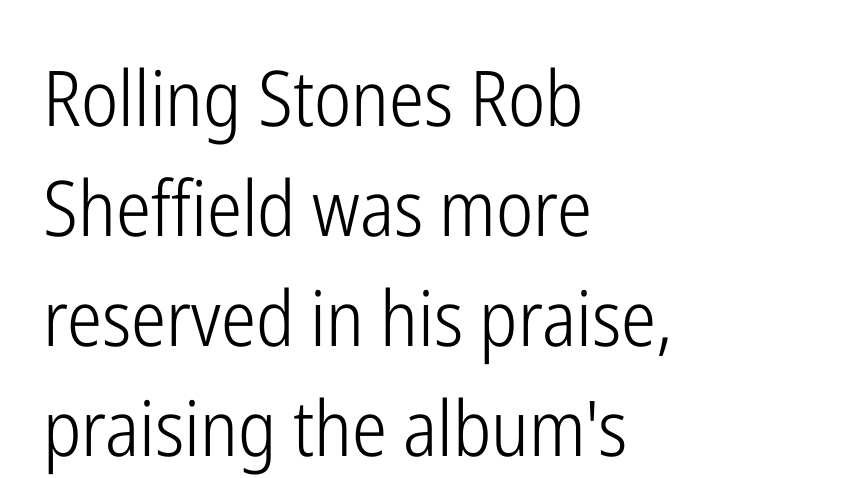
{"serif": "no", "italic": "no", "bold": "no", "weight": "light", "width": "condensed", "stroke_contrast": "low", "x_height": "medium", "monospaced": "no", "underline": "no", "align": "left", "line_spacing": "normal", "line_spacing_ratio": 1.43, "letter_spacing": "normal", "letter_spacing_em": 0.0, "glyph_px": 77}
